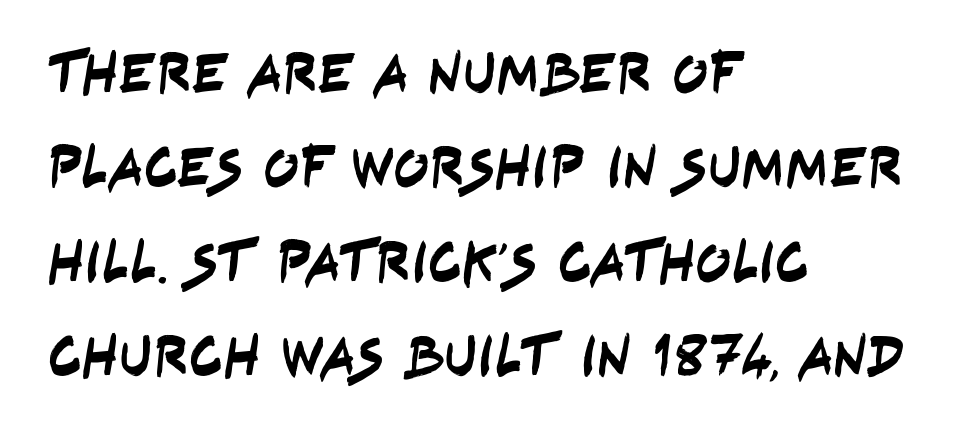
Q: Is the typeface a serif or a sans-serif typeface? A: Sans-serif.
Q: Is the text underlined? A: No.
Q: How is the paragraph aligned? A: Left-aligned.
Q: Is the spacing between letters normal or unusually wide? A: Normal.
Q: Is the spacing between lines tight, normal or loose? A: Normal.
Q: Width (condensed, normal, or wide)? A: Condensed.
Q: Stroke contrast? A: Low.
Q: x-height? A: Large.
Q: Monospaced? A: No.
